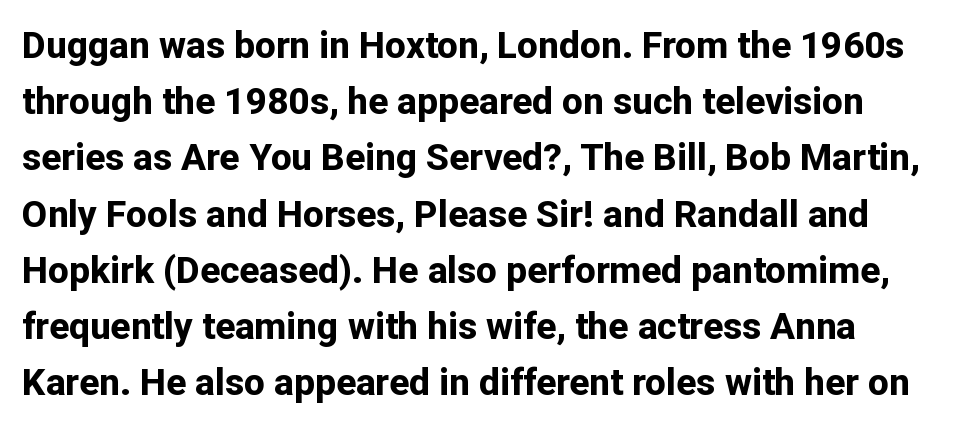
Q: Is the text bold? A: Yes.
Q: Is the text italic (slanted)? A: No, it is upright.
Q: Is the typeface a serif or a sans-serif typeface? A: Sans-serif.
Q: Is the text underlined? A: No.
Q: Is the spacing between letters normal or unusually wide? A: Normal.
Q: Is the spacing between lines tight, normal or loose? A: Normal.
Q: Width (condensed, normal, or wide)? A: Normal.
Q: Stroke contrast? A: Low.
Q: x-height? A: Medium.
Q: Monospaced? A: No.
